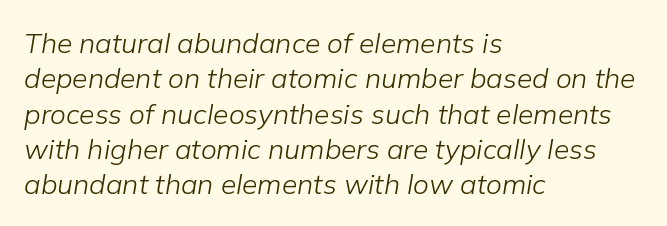
The image shows 28 px light type, italic (leaning right); set left-aligned, normal line spacing (1.26x), normal letter spacing, not underlined; low stroke contrast and a medium x-height.
